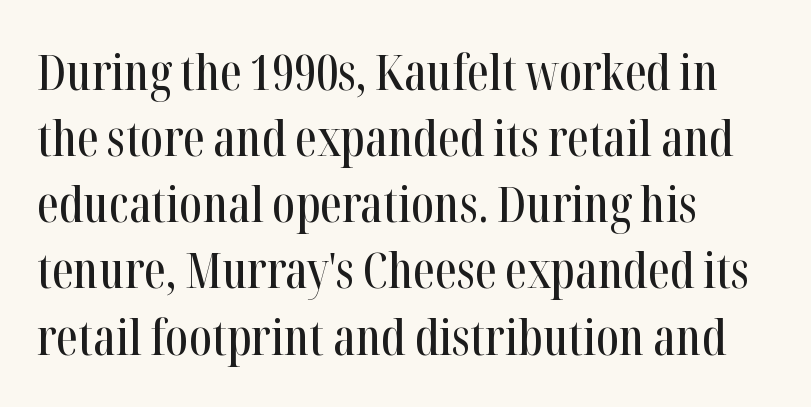
Q: Is the text italic (slanted)? A: No, it is upright.
Q: Is the typeface a serif or a sans-serif typeface? A: Serif.
Q: Is the text underlined? A: No.
Q: How is the paragraph aligned? A: Left-aligned.
Q: Is the spacing between letters normal or unusually wide? A: Normal.
Q: Is the spacing between lines tight, normal or loose? A: Normal.
Q: Width (condensed, normal, or wide)? A: Condensed.
Q: Stroke contrast? A: High.
Q: x-height? A: Medium.
Q: Monospaced? A: No.
